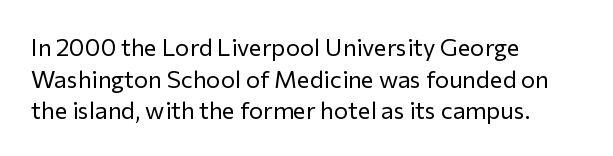
Leftover space on each line is placed entirely after the last word. The typesetting does not lean heavy: it is not bold. Honestly, the letter spacing is just normal — you wouldn't notice it. Underline: absent. If you drew a line through each stem, it would be perfectly vertical.
